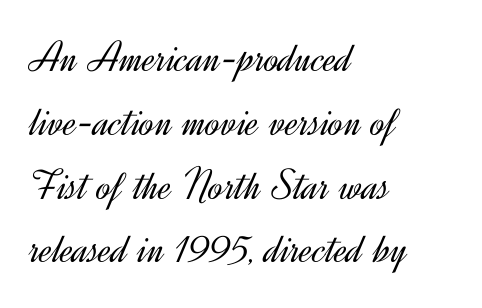
{"serif": "no", "bold": "no", "weight": "light", "width": "normal", "x_height": "small", "monospaced": "no", "underline": "no", "align": "left", "line_spacing": "normal", "line_spacing_ratio": 1.45, "letter_spacing": "normal", "letter_spacing_em": 0.0, "glyph_px": 44}
